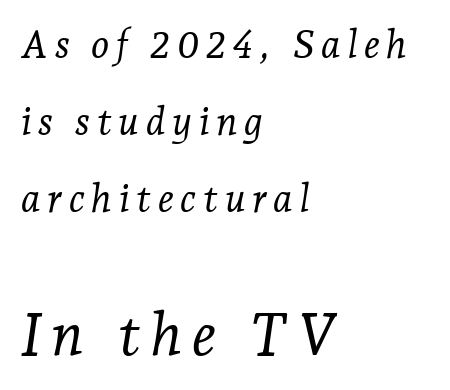
Q: Is the text bold? A: No.
Q: Is the text italic (slanted)? A: Yes, it leans right by about 7 degrees.
Q: Is the typeface a serif or a sans-serif typeface? A: Serif.
Q: Is the text underlined? A: No.
Q: How is the paragraph aligned? A: Left-aligned.
Q: Is the spacing between lines tight, normal or loose? A: Loose.
Q: Which block of text is set in a larger size, the first (top) or the second (bottom)? A: The second (bottom) one.
Q: Width (condensed, normal, or wide)? A: Normal.
Q: Stroke contrast? A: Low.
Q: x-height? A: Medium.
Q: Monospaced? A: No.
